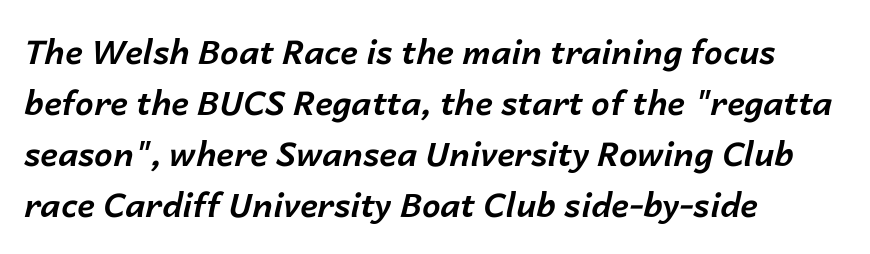
{"italic": "yes", "lean": "right", "slant_degrees": 14, "bold": "yes", "weight": "bold", "width": "normal", "stroke_contrast": "low", "x_height": "medium", "monospaced": "no", "underline": "no", "align": "left", "line_spacing": "normal", "line_spacing_ratio": 1.55, "letter_spacing": "normal", "letter_spacing_em": 0.0, "glyph_px": 33}
